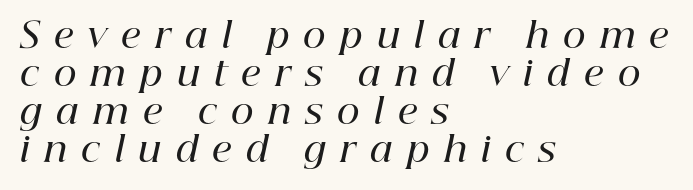
The image shows 35 px semibold serif type, italic (leaning right); set left-aligned, tight line spacing (1.09x), unusually wide letter spacing (+0.41 em), not underlined; high stroke contrast and a medium x-height.
